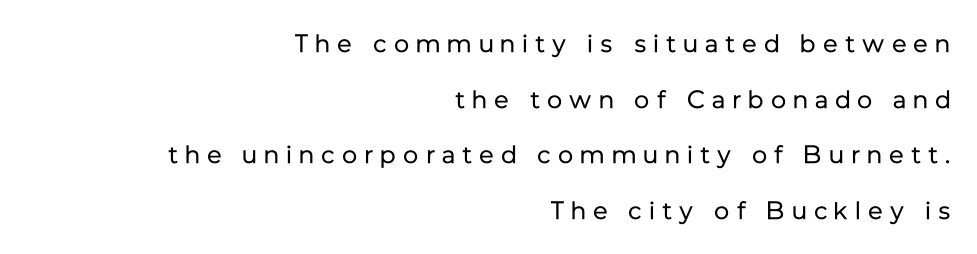
The font sits on the lighter half of the weight spectrum, regular included. Between one letter and the next there's a generous, obvious gap. Nobody drew a line under any word here. Style check: upright.
